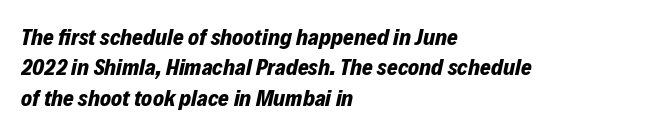
{"italic": "yes", "lean": "right", "slant_degrees": 12, "bold": "yes", "underline": "no", "align": "left", "line_spacing": "normal", "line_spacing_ratio": 1.32, "letter_spacing": "normal", "letter_spacing_em": 0.0, "glyph_px": 23}
